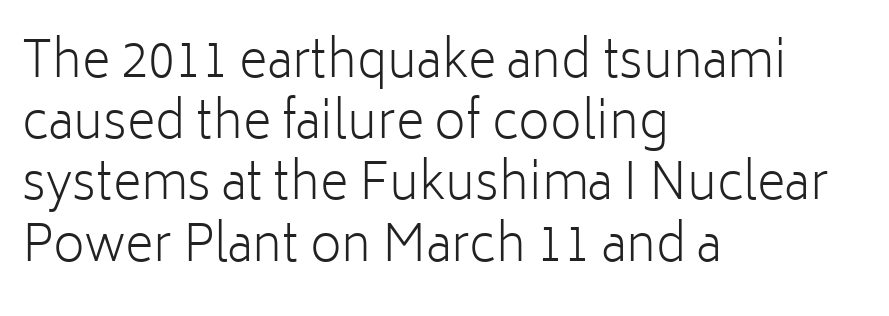
A normal amount of white space separates one row of letters from the next. Underlining? Definitely not there. The weight tops out at a normal text grade. The lettering stays uniformly vertical, giving the passage a roman look. This sample is left-justified, so line endings fall wherever the words run out. Default kerning and tracking; the words read as compact shapes.
